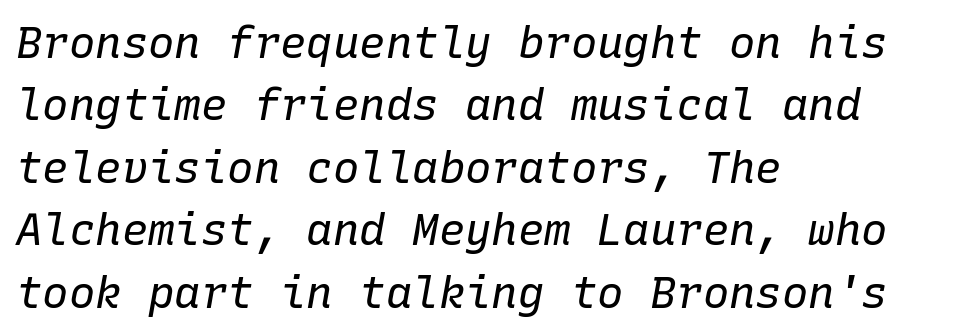
{"italic": "yes", "lean": "right", "slant_degrees": 10, "bold": "no", "weight": "regular", "width": "normal", "stroke_contrast": "low", "x_height": "medium", "monospaced": "yes", "underline": "no", "align": "left", "line_spacing": "normal", "line_spacing_ratio": 1.42, "letter_spacing": "normal", "letter_spacing_em": 0.0, "glyph_px": 44}
